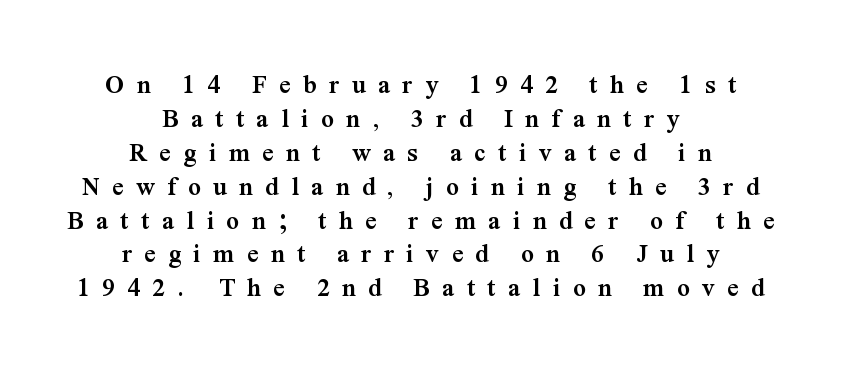
The image shows 28 px semibold serif type, upright; set centered, line spacing 1.21x, unusually wide letter spacing (+0.44 em), not underlined; medium stroke contrast and a medium x-height.
